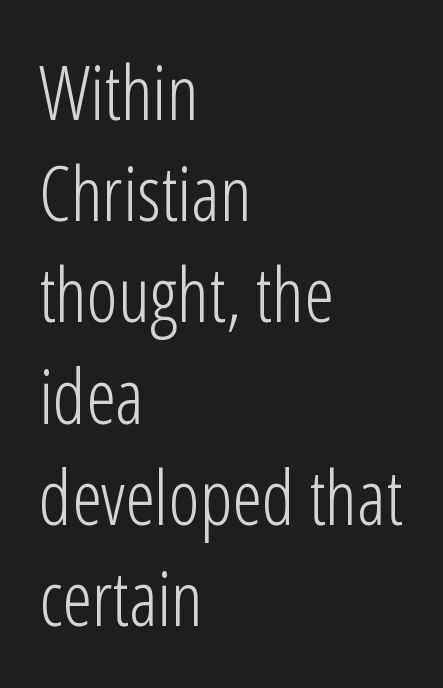
Style check: upright. Which margin do the lines hug? The left one — the right edge is uneven. Students, note that the glyphs here touch the page at normal intervals. Grotesque or geometric, the face here clearly has no serifs. Proportional: the letters do not fall into vertical columns. Plain, unruled lines of type.
